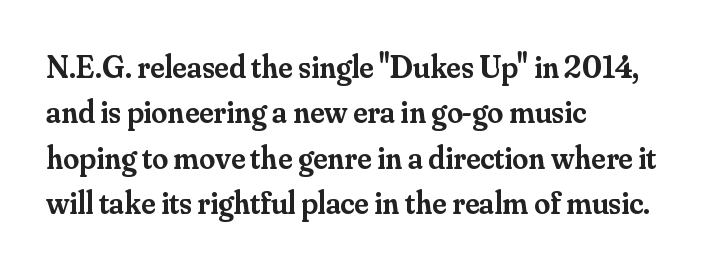
{"serif": "yes", "italic": "no", "bold": "semi", "weight": "semibold", "width": "normal", "stroke_contrast": "medium", "x_height": "small", "monospaced": "no", "underline": "no", "align": "left", "line_spacing": "normal", "line_spacing_ratio": 1.42, "letter_spacing": "normal", "letter_spacing_em": 0.0, "glyph_px": 32}
